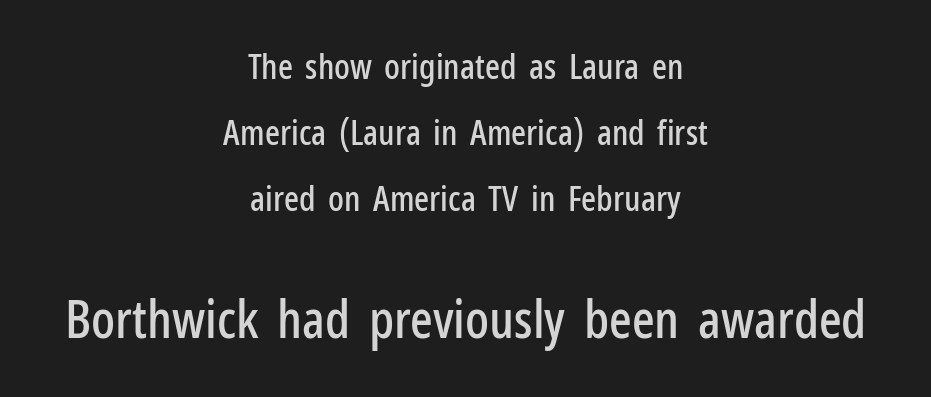
The rendering uses natural spacing where letterforms have individual widths. Characters follow at the spacing the type designer built in. This rendering features lettering with no underline. No feet cap the strokes, marking this as sans-serif type.
